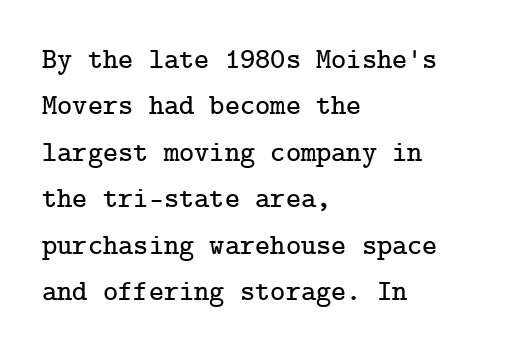
Q: Is the text italic (slanted)? A: No, it is upright.
Q: Is the typeface a serif or a sans-serif typeface? A: Serif.
Q: Is the text underlined? A: No.
Q: How is the paragraph aligned? A: Left-aligned.
Q: Is the spacing between letters normal or unusually wide? A: Normal.
Q: Is the spacing between lines tight, normal or loose? A: Normal.
Q: Width (condensed, normal, or wide)? A: Normal.
Q: Stroke contrast? A: Low.
Q: x-height? A: Medium.
